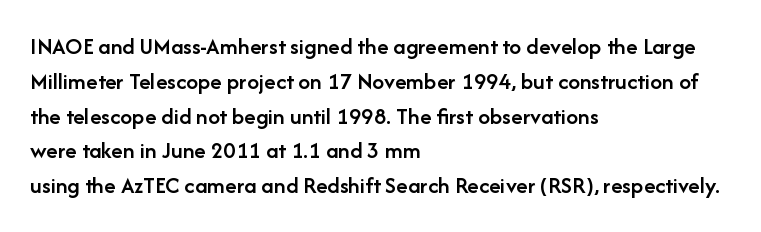
{"italic": "no", "bold": "semi", "underline": "no", "align": "left", "line_spacing": "normal", "line_spacing_ratio": 1.45, "letter_spacing": "normal", "letter_spacing_em": 0.0, "glyph_px": 24}
